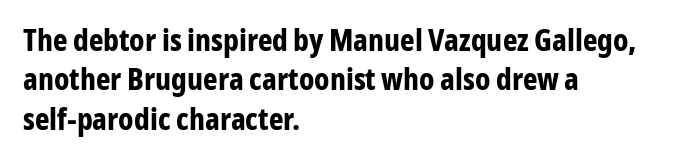
The image shows 31 px bold, condensed sans-serif type, upright; set left-aligned, normal line spacing (1.27x), normal letter spacing, not underlined; low stroke contrast and a medium x-height.
